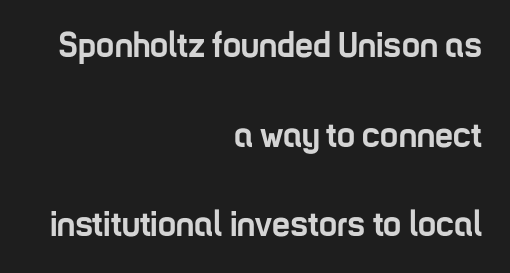
{"serif": "no", "italic": "no", "bold": "yes", "weight": "semibold", "width": "condensed", "stroke_contrast": "low", "x_height": "medium", "monospaced": "no", "underline": "no", "align": "right", "line_spacing": "loose", "line_spacing_ratio": 2.49, "letter_spacing": "normal", "letter_spacing_em": 0.0, "glyph_px": 36}
